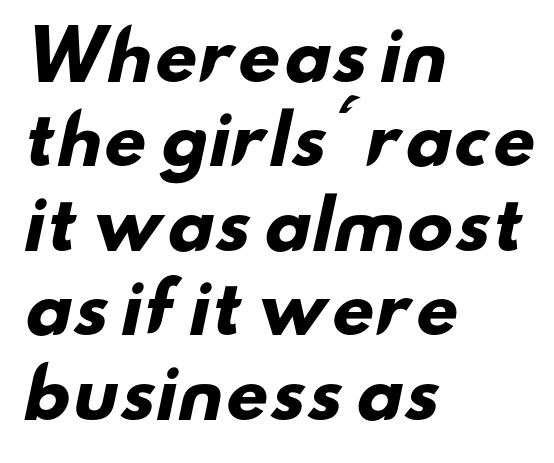
The image shows 67 px heavy, wide sans-serif type; set left-aligned, normal line spacing (1.26x), normal letter spacing, not underlined; low stroke contrast and a small x-height.
